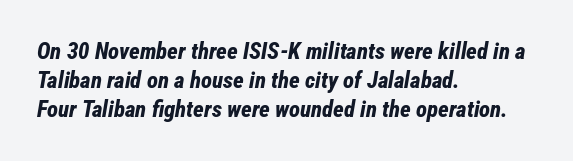
Q: Is the text bold? A: Yes.
Q: Is the text italic (slanted)? A: Yes, it leans right by about 12 degrees.
Q: Is the text underlined? A: No.
Q: How is the paragraph aligned? A: Left-aligned.
Q: Is the spacing between letters normal or unusually wide? A: Normal.
Q: Is the spacing between lines tight, normal or loose? A: Normal.
